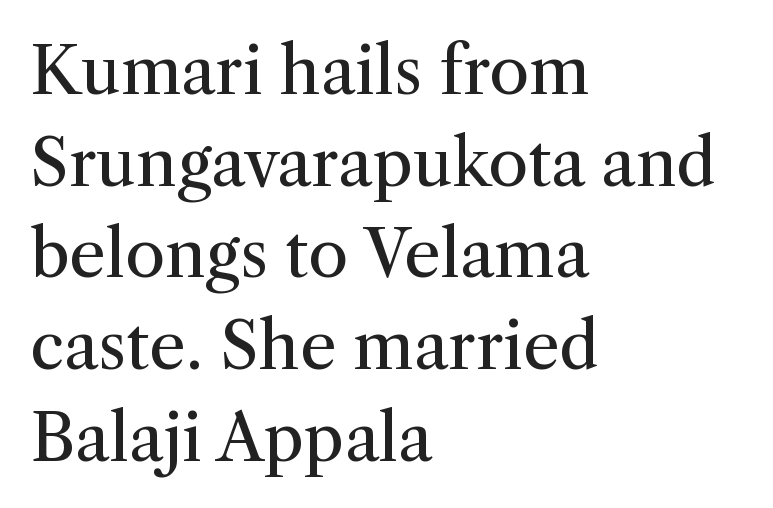
The image shows 65 px regular-weight serif type, upright; set left-aligned, normal line spacing (1.41x), normal letter spacing, not underlined; medium stroke contrast and a medium x-height.
